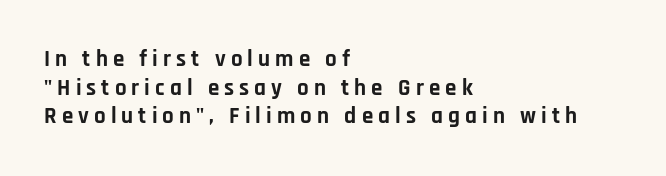
The rendering anchors every line to the left-hand side. Inter-character spacing is expanded well beyond the font's built-in metrics. Strong, thick strokes mark this as bold type. The axis of the letterforms is exactly vertical. Anything drawn beneath the words? Only blank space.
